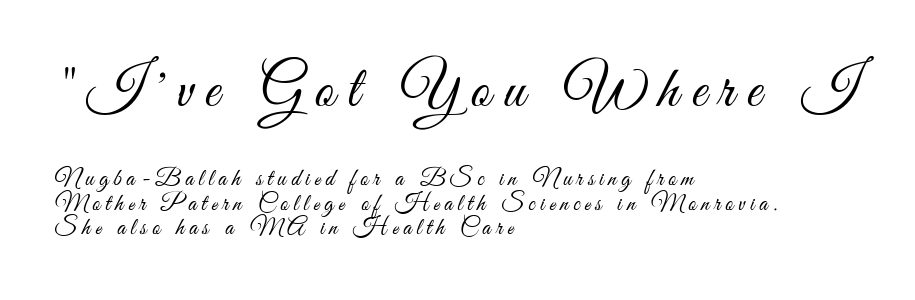
The image shows 60 px light, condensed sans-serif type; set left-aligned, tight line spacing (1.02x), unusually wide letter spacing (+0.21 em), not underlined; the first (top) block is 2.5x larger; medium stroke contrast and a small x-height.
